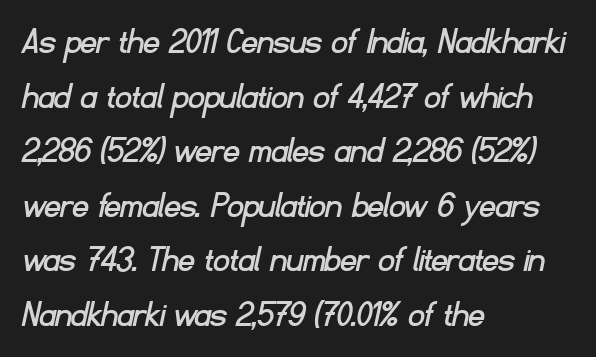
Q: Is the typeface a serif or a sans-serif typeface? A: Sans-serif.
Q: Is the text underlined? A: No.
Q: How is the paragraph aligned? A: Left-aligned.
Q: Is the spacing between letters normal or unusually wide? A: Normal.
Q: Is the spacing between lines tight, normal or loose? A: Normal.
Q: Width (condensed, normal, or wide)? A: Normal.
Q: Stroke contrast? A: Low.
Q: x-height? A: Small.
Q: Monospaced? A: No.
